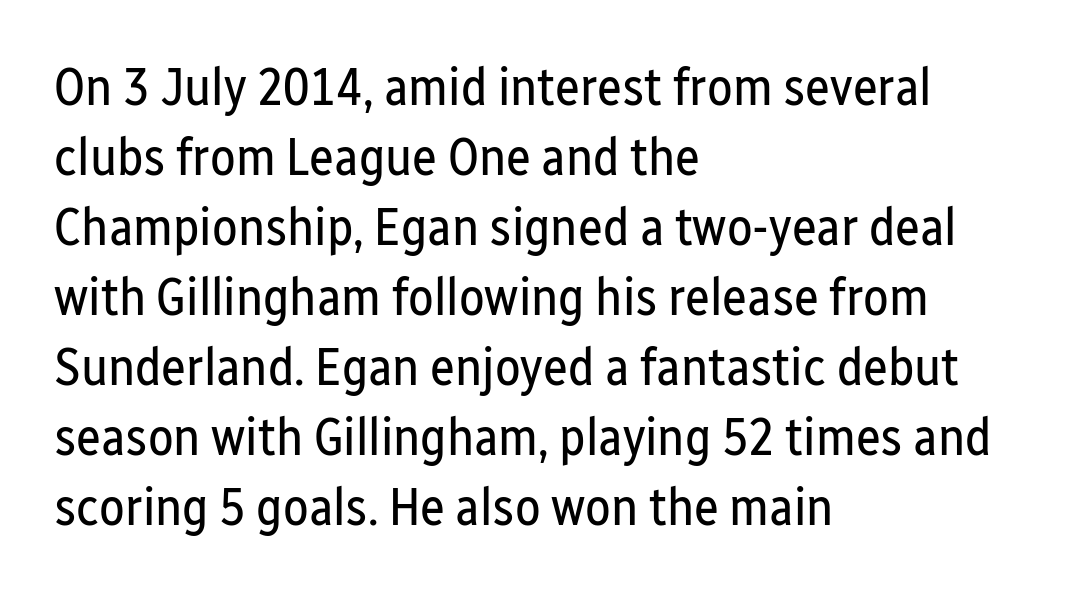
The image shows 53 px regular-weight, condensed sans-serif type, upright; set left-aligned, normal line spacing (1.32x), normal letter spacing, not underlined; low stroke contrast and a medium x-height.
